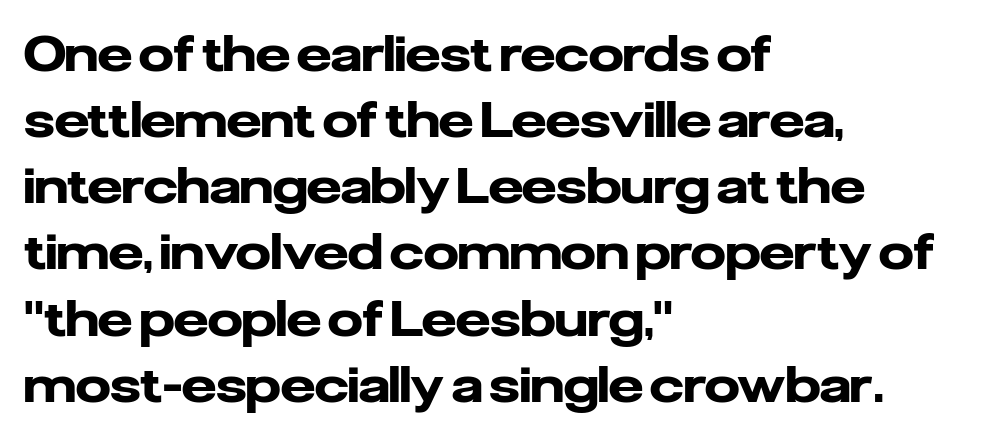
The typesetter chose a ragged-right arrangement here. A typesetter would mark this as roman, not italic. Words appear dense and cohesive because spacing is normal. The rows are spaced the way most documents space them. Strokes here are thick enough to call this a true bold. Font category for this specimen: sans-serif.
